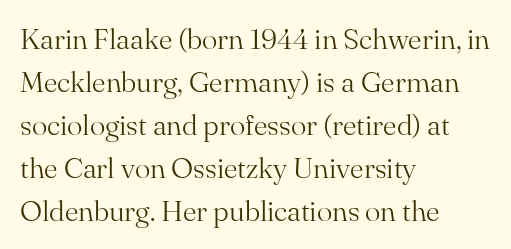
One-word summary of the alignment: left. If you measured baseline to baseline, you'd find a middling distance. A typesetter would call this proportional, since set widths differ per character. No word sits above an underline.
